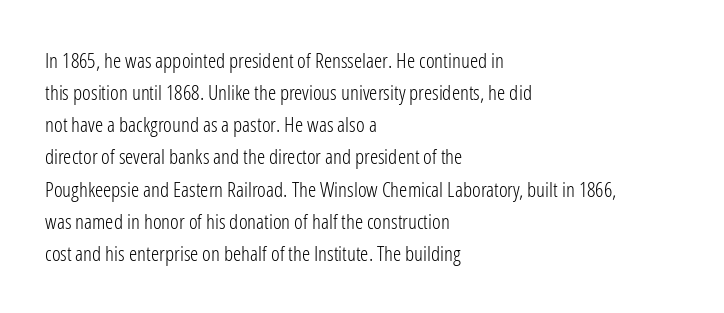
Is the block centered? No — it sits flush against the left margin. Honestly, the row spacing looks completely unremarkable. Check under the words: just untouched page. Ascenders rise straight up at ninety degrees. Nobody touched the tracking dial on this one.
